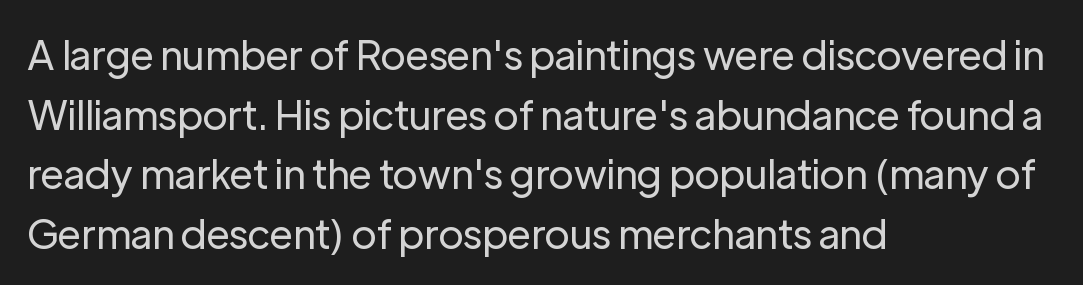
The image shows 40 px regular-weight sans-serif type, upright; set left-aligned, normal line spacing (1.49x), normal letter spacing, not underlined; low stroke contrast and a medium x-height.
